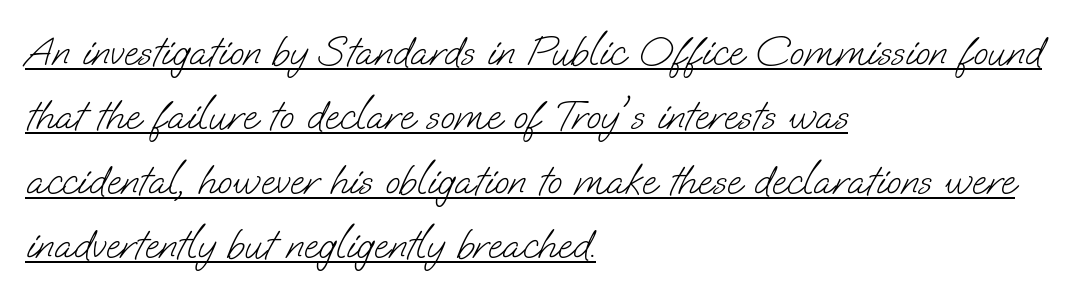
The image shows 43 px light sans-serif type; set left-aligned, normal line spacing (1.5x), normal letter spacing, underlined; low stroke contrast and a small x-height.
